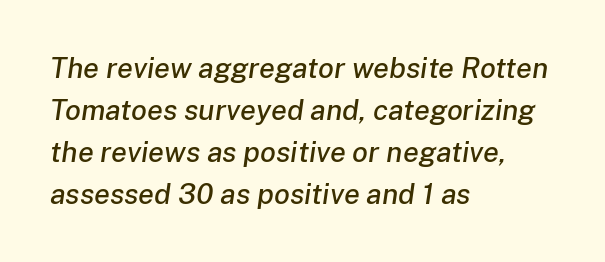
Q: Is the text italic (slanted)? A: Yes, it leans right by about 8 degrees.
Q: Is the text underlined? A: No.
Q: How is the paragraph aligned? A: Left-aligned.
Q: Is the spacing between letters normal or unusually wide? A: Normal.
Q: Is the spacing between lines tight, normal or loose? A: Normal.
Q: Width (condensed, normal, or wide)? A: Normal.
Q: Stroke contrast? A: Low.
Q: x-height? A: Medium.
Q: Monospaced? A: No.
